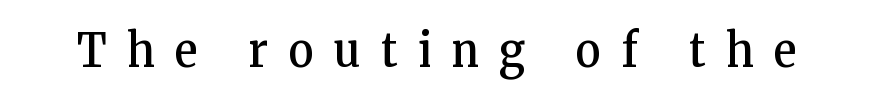
The area under the type is left untouched. These lines have a slow, spaced-out rhythm from letter to letter. The face looks like a standard text weight, possibly lighter. This is serif lettering, the kind often seen in printed books. Unlike italic type, these characters show no tilt at all.
